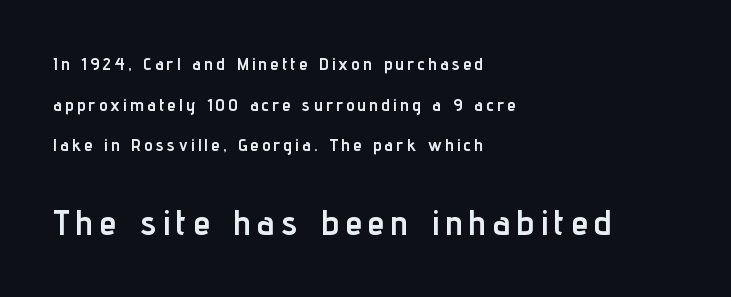
Rendered with straight, roman letterforms. How heavy is the stroke? Heavy — this is a bold. Substantial extra tracking has been applied to these lines. Block two is the big one; block one sits smaller above it. The leading is generous, giving the passage an open texture. Which margin do the lines hug? The left one — the right edge is uneven.
